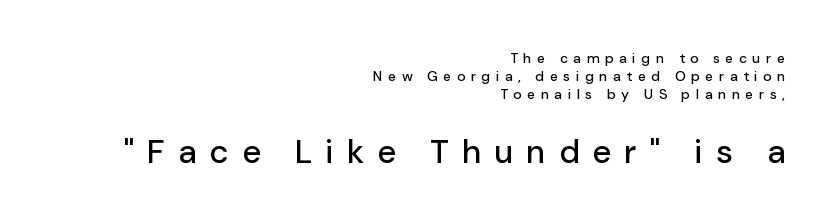
Q: Is the text italic (slanted)? A: No, it is upright.
Q: Is the typeface a serif or a sans-serif typeface? A: Sans-serif.
Q: Is the text underlined? A: No.
Q: How is the paragraph aligned? A: Right-aligned.
Q: Is the spacing between letters normal or unusually wide? A: Unusually wide.
Q: Is the spacing between lines tight, normal or loose? A: Normal.
Q: Which block of text is set in a larger size, the first (top) or the second (bottom)? A: The second (bottom) one.
Q: Width (condensed, normal, or wide)? A: Normal.
Q: Stroke contrast? A: Low.
Q: x-height? A: Medium.
Q: Monospaced? A: No.
